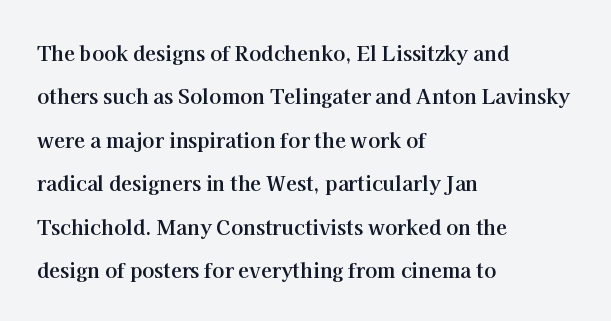
The image shows 20 px bold type, upright; set left-aligned, loose line spacing (2.17x), normal letter spacing, not underlined.
